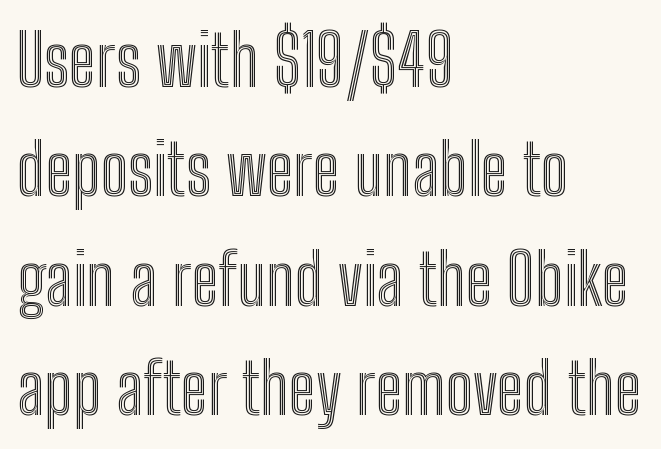
Q: Is the text italic (slanted)? A: No, it is upright.
Q: Is the text underlined? A: No.
Q: How is the paragraph aligned? A: Left-aligned.
Q: Is the spacing between letters normal or unusually wide? A: Normal.
Q: Is the spacing between lines tight, normal or loose? A: Normal.
Q: Width (condensed, normal, or wide)? A: Condensed.
Q: x-height? A: Medium.
Q: Monospaced? A: No.
